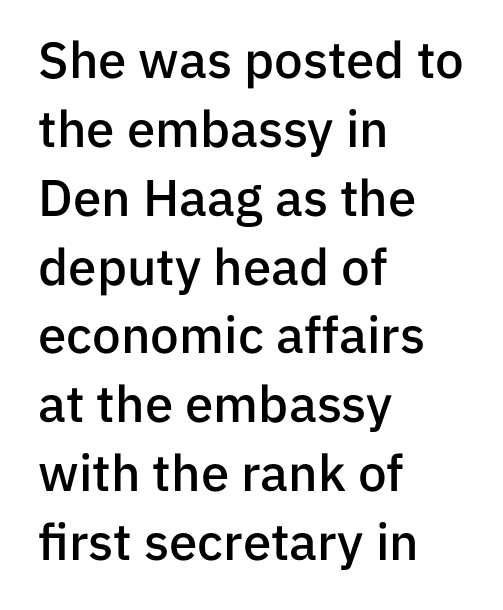
Normally led — the rows are evenly, conventionally spaced. Bare-footed words on every line. The line texture is even and compact thanks to regular tracking. One-word summary of the alignment: left.
